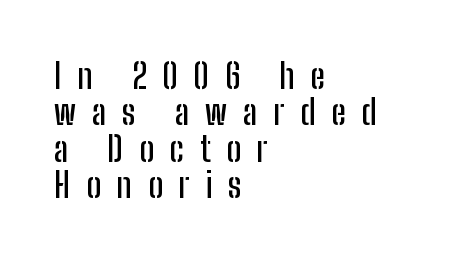
The passage shown is typeset with a sans-serif family. The lines in this sample share a left origin and differ only in where they stop. Is the letter spacing exaggerated? Yes — the characters are pushed far apart. Character widths vary here, with narrow letters taking less room than wide ones. Underlining? Definitely not there.
